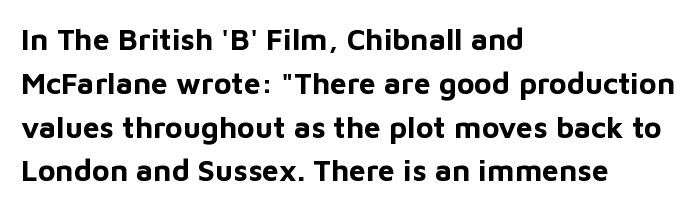
{"serif": "no", "italic": "no", "bold": "yes", "weight": "bold", "width": "normal", "stroke_contrast": "low", "x_height": "medium", "monospaced": "no", "underline": "no", "align": "left", "line_spacing": "normal", "line_spacing_ratio": 1.46, "letter_spacing": "normal", "letter_spacing_em": 0.0, "glyph_px": 30}
